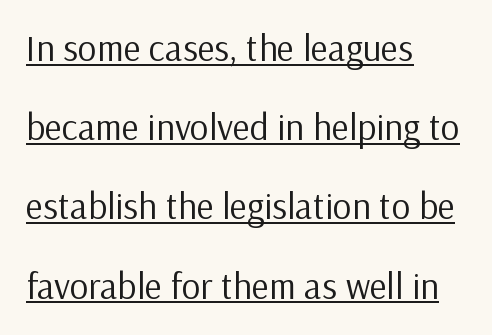
Q: Is the text bold? A: No.
Q: Is the text italic (slanted)? A: No, it is upright.
Q: Is the typeface a serif or a sans-serif typeface? A: Sans-serif.
Q: Is the text underlined? A: Yes.
Q: How is the paragraph aligned? A: Left-aligned.
Q: Is the spacing between letters normal or unusually wide? A: Normal.
Q: Is the spacing between lines tight, normal or loose? A: Loose.
Q: Width (condensed, normal, or wide)? A: Normal.
Q: Stroke contrast? A: Low.
Q: x-height? A: Medium.
Q: Monospaced? A: No.
